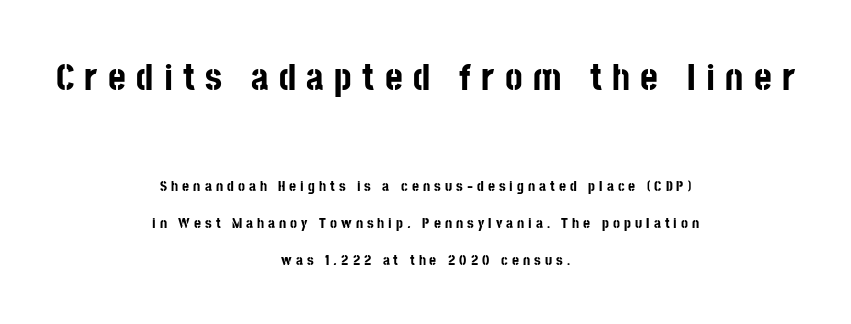
{"serif": "no", "italic": "no", "bold": "yes", "weight": "bold", "width": "condensed", "stroke_contrast": "low", "x_height": "large", "monospaced": "no", "underline": "no", "align": "center", "line_spacing": "loose", "line_spacing_ratio": 2.46, "letter_spacing": "wide", "letter_spacing_em": 0.27, "larger_block": "first", "size_ratio": 2.53, "glyph_px": 38}
